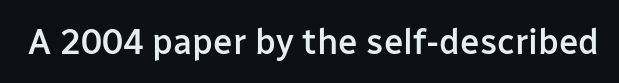
{"serif": "no", "italic": "no", "bold": "semi", "weight": "semibold", "width": "normal", "stroke_contrast": "low", "x_height": "medium", "monospaced": "no", "underline": "no", "letter_spacing": "normal", "letter_spacing_em": 0.0, "glyph_px": 35}
